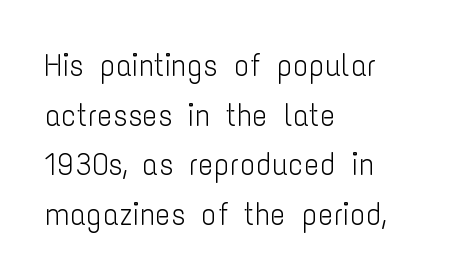
The image shows 32 px light, condensed sans-serif type, upright; set left-aligned, normal line spacing (1.55x), normal letter spacing, not underlined; low stroke contrast and a medium x-height.
